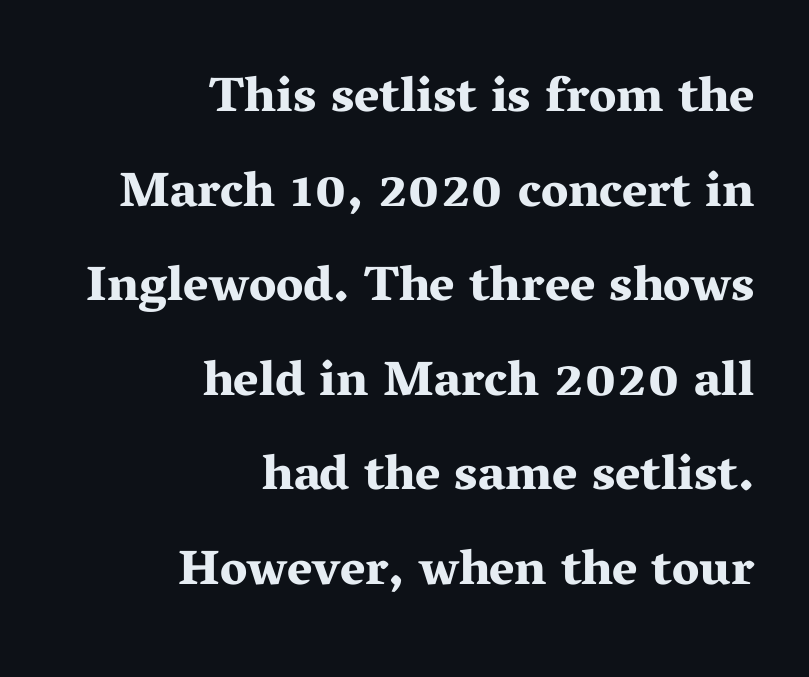
{"serif": "yes", "italic": "no", "bold": "yes", "weight": "bold", "width": "wide", "stroke_contrast": "medium", "x_height": "medium", "monospaced": "no", "underline": "no", "align": "right", "line_spacing": "loose", "line_spacing_ratio": 1.93, "letter_spacing": "normal", "letter_spacing_em": 0.0, "glyph_px": 49}
